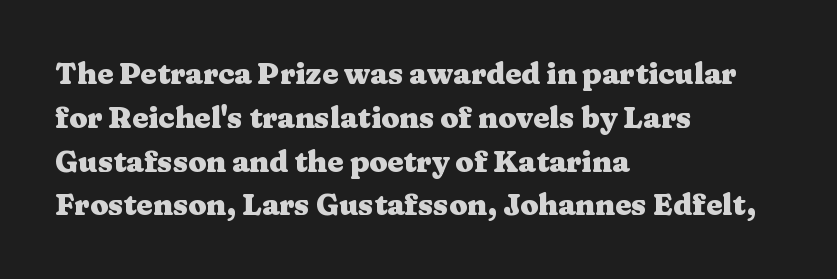
Nobody touched the tracking dial on this one. Typeset ragged right — the left edge is the straight one. Words float on clear page, feet unadorned. This is roman type, the default non-slanted kind.
